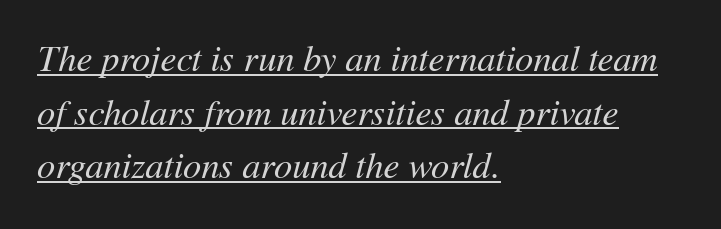
{"italic": "yes", "lean": "right", "slant_degrees": 11, "bold": "no", "weight": "regular", "width": "normal", "stroke_contrast": "medium", "x_height": "medium", "monospaced": "no", "underline": "yes", "align": "left", "line_spacing": "normal", "line_spacing_ratio": 1.49, "letter_spacing": "normal", "letter_spacing_em": 0.0, "glyph_px": 36}
